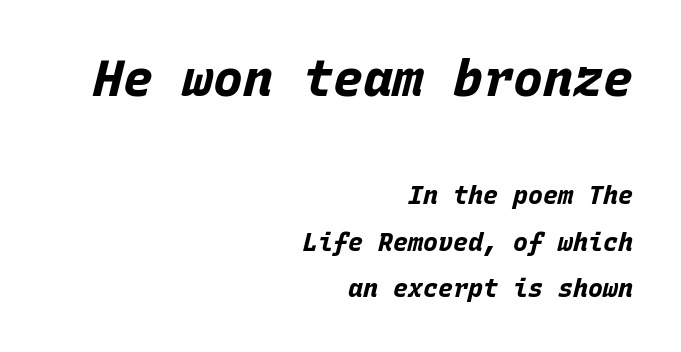
Glyph-to-glyph distance matches everyday printed text. Think of a typewriter: that constant character pitch is what you see here. Descenders hang freely into open space. Strong, thick strokes mark this as bold type. If you squint, the top block still reads clearly — it's the larger of the two. Slant detected: the letters are inclined.
